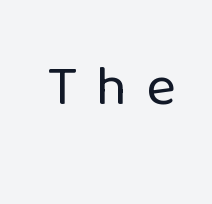
The image shows 57 px regular-weight sans-serif type, upright; set unusually wide letter spacing (+0.33 em), not underlined; low stroke contrast and a medium x-height.
